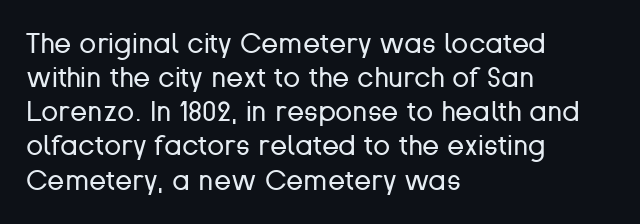
Q: Is the text bold? A: No.
Q: Is the text italic (slanted)? A: No, it is upright.
Q: Is the typeface a serif or a sans-serif typeface? A: Sans-serif.
Q: Is the text underlined? A: No.
Q: How is the paragraph aligned? A: Left-aligned.
Q: Is the spacing between letters normal or unusually wide? A: Normal.
Q: Width (condensed, normal, or wide)? A: Normal.
Q: Stroke contrast? A: Low.
Q: x-height? A: Medium.
Q: Monospaced? A: No.
